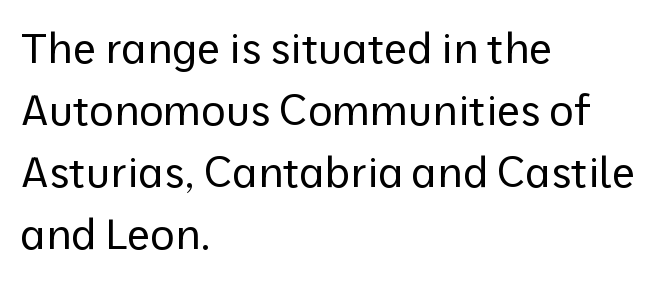
Q: Is the text bold? A: No.
Q: Is the text italic (slanted)? A: No, it is upright.
Q: Is the typeface a serif or a sans-serif typeface? A: Sans-serif.
Q: Is the text underlined? A: No.
Q: How is the paragraph aligned? A: Left-aligned.
Q: Is the spacing between letters normal or unusually wide? A: Normal.
Q: Is the spacing between lines tight, normal or loose? A: Normal.
Q: Width (condensed, normal, or wide)? A: Normal.
Q: Stroke contrast? A: Low.
Q: x-height? A: Medium.
Q: Monospaced? A: No.
